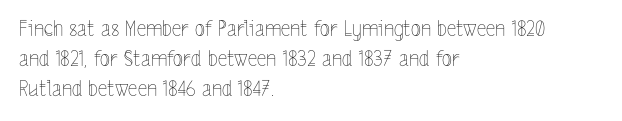
{"italic": "no", "bold": "no", "underline": "no", "align": "left", "line_spacing": "normal", "line_spacing_ratio": 1.43, "letter_spacing": "normal", "letter_spacing_em": 0.0, "glyph_px": 21}
